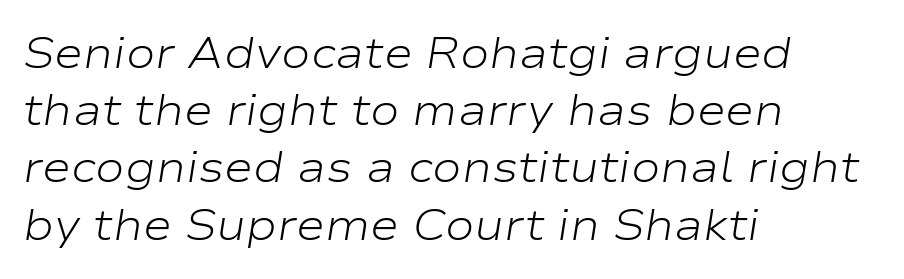
The area under the type is left untouched. Stems here are at most as thick as an everyday book face. If you drew a ruler down the left edge, every line would touch it. Inter-character spacing is left at the font's built-in metrics.
